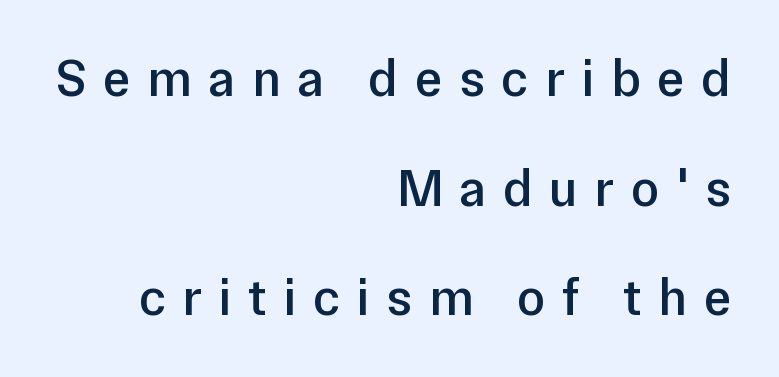
Slightly chunky letters — semibold, I'd say, not full bold. Unmarked baselines from the first word to the last. The rendering uses a large line-height, opening up the rows. Each letter's strokes conclude bluntly, with no projecting serifs.
